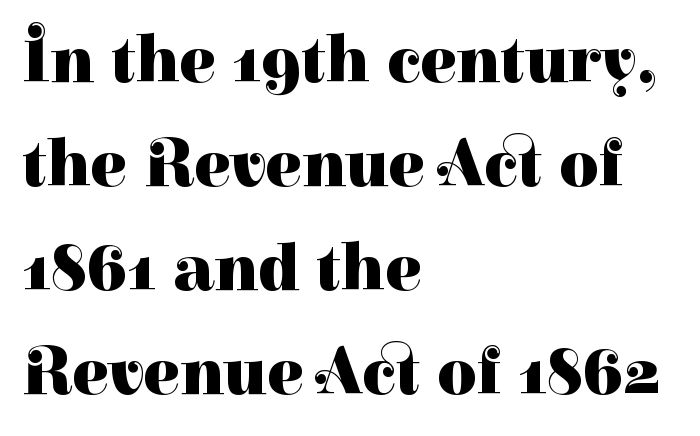
{"serif": "yes", "italic": "no", "bold": "yes", "weight": "heavy", "width": "normal", "stroke_contrast": "high", "x_height": "medium", "monospaced": "no", "underline": "no", "align": "left", "line_spacing": "normal", "line_spacing_ratio": 1.53, "letter_spacing": "normal", "letter_spacing_em": 0.0, "glyph_px": 68}
